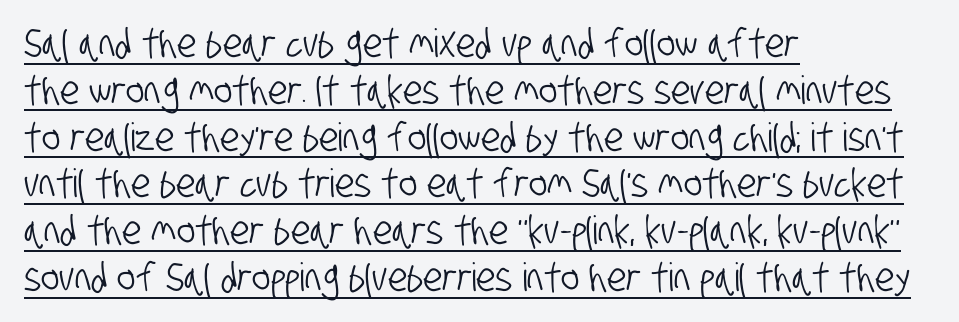
The image shows 39 px condensed sans-serif type; set left-aligned, line spacing 1.2x, normal letter spacing, underlined; low stroke contrast and a large x-height.
